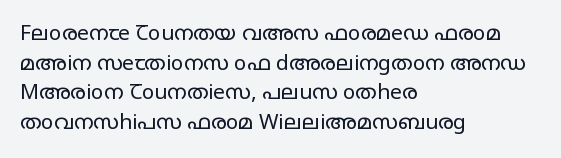
The image shows 21 px text type, upright; set left-aligned, normal line spacing (1.41x), normal letter spacing, not underlined.
